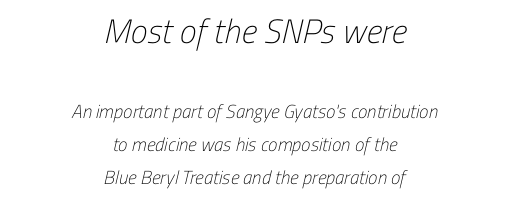
Q: Is the text bold? A: No.
Q: Is the typeface a serif or a sans-serif typeface? A: Sans-serif.
Q: Is the text underlined? A: No.
Q: How is the paragraph aligned? A: Centered.
Q: Is the spacing between letters normal or unusually wide? A: Normal.
Q: Which block of text is set in a larger size, the first (top) or the second (bottom)? A: The first (top) one.
Q: Width (condensed, normal, or wide)? A: Condensed.
Q: Stroke contrast? A: Low.
Q: x-height? A: Medium.
Q: Monospaced? A: No.
